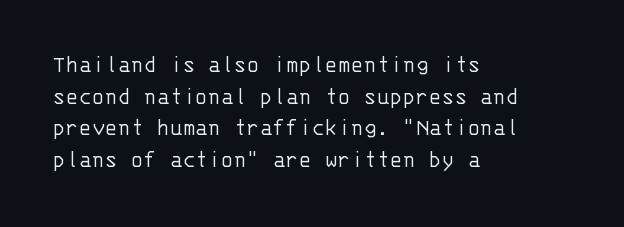
The image shows 24 px text type, upright; set left-aligned, normal line spacing (1.32x), normal letter spacing, not underlined.
